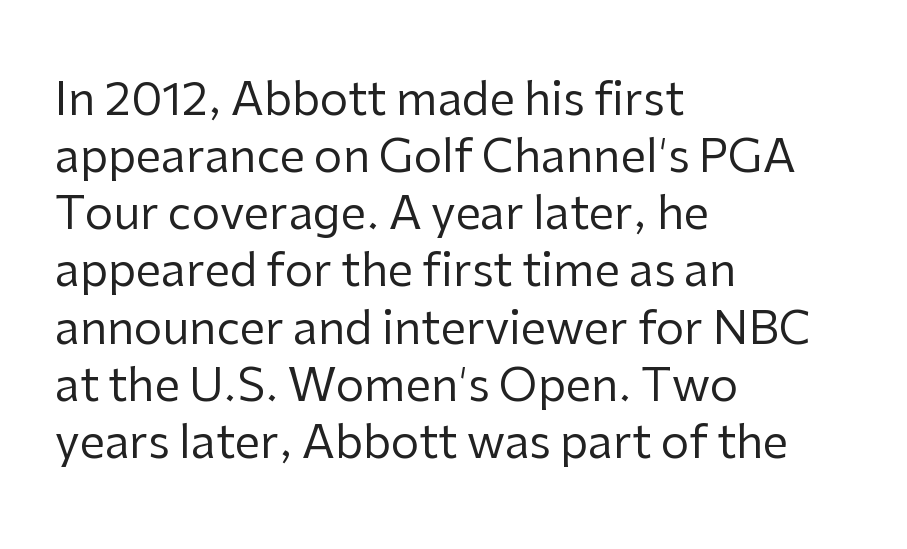
Where is the straight margin? On the left. A bare baseline throughout the passage. No heavy texture on the line: the type isn't bold. Rows of type keep a routine distance in the vertical direction.
